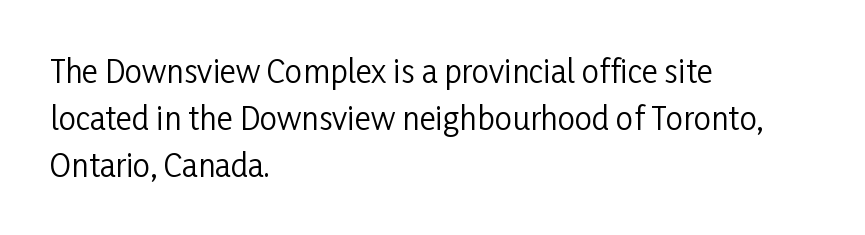
Q: Is the text bold? A: No.
Q: Is the text italic (slanted)? A: No, it is upright.
Q: Is the typeface a serif or a sans-serif typeface? A: Sans-serif.
Q: Is the text underlined? A: No.
Q: How is the paragraph aligned? A: Left-aligned.
Q: Is the spacing between letters normal or unusually wide? A: Normal.
Q: Is the spacing between lines tight, normal or loose? A: Normal.
Q: Width (condensed, normal, or wide)? A: Condensed.
Q: Stroke contrast? A: Low.
Q: x-height? A: Medium.
Q: Monospaced? A: No.
